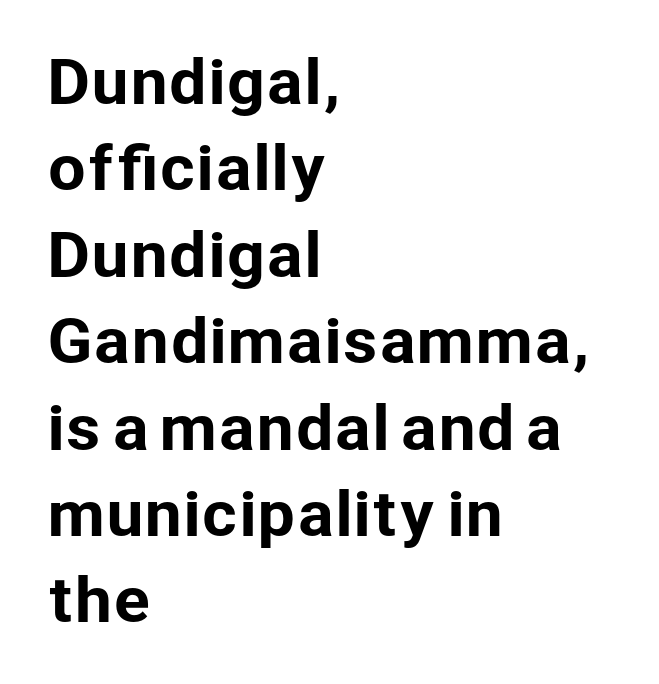
Think of a printed novel: that variable character pitch is what you see here. Nobody drew a line under any word here. Serif or sans? Sans — the stroke terminals are bare. The lines in this sample share a left origin and differ only in where they stop.
